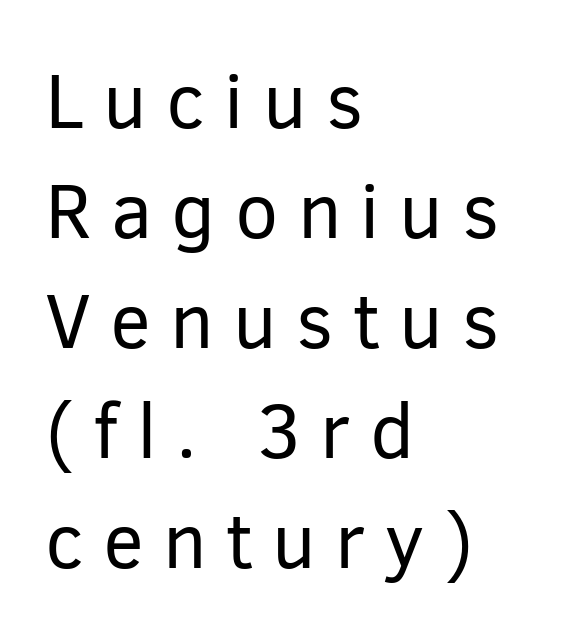
{"serif": "no", "italic": "no", "bold": "no", "weight": "regular", "width": "normal", "stroke_contrast": "low", "x_height": "medium", "monospaced": "no", "underline": "no", "align": "left", "line_spacing": "normal", "line_spacing_ratio": 1.43, "letter_spacing": "wide", "letter_spacing_em": 0.25, "glyph_px": 77}
